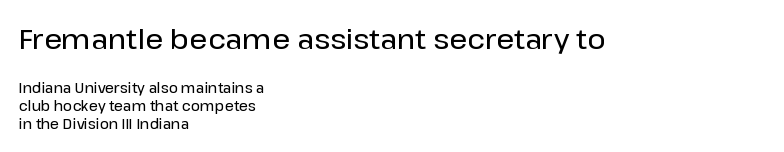
The image shows 28 px sans-serif type, upright; set left-aligned, normal line spacing (1.29x), normal letter spacing, not underlined; the first (top) block is 2.0x larger; low stroke contrast and a medium x-height.
